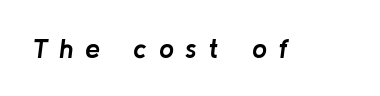
Is the type slanted? Yes — the strokes lean at a clear angle. Anything drawn beneath the words? Only blank space. Glyph-to-glyph distance is far greater than everyday printed text. Thick stems and heavy bowls — unmistakably bold.
